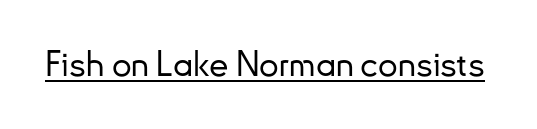
{"serif": "no", "italic": "no", "width": "normal", "stroke_contrast": "low", "x_height": "small", "monospaced": "no", "underline": "yes", "letter_spacing": "normal", "letter_spacing_em": 0.0, "glyph_px": 35}
